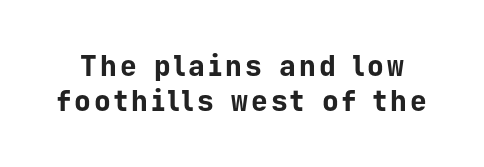
The foot of each line stays bare and open. Compared with an ordinary text face, these strokes are far heavier — a full bold. The type sits square on the baseline with zero lean. Here the designer chose a console-style face with uniform glyph widths. This sample uses a sans-serif face.
